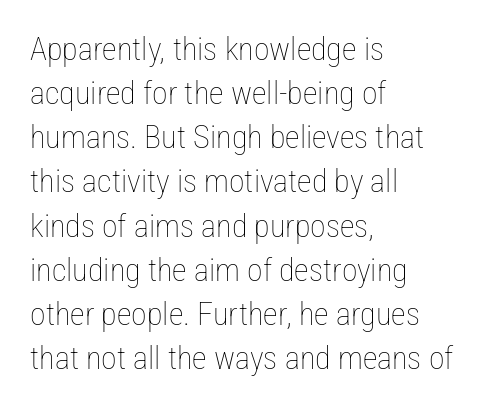
{"italic": "no", "bold": "no", "weight": "thin", "width": "condensed", "stroke_contrast": "low", "x_height": "medium", "monospaced": "no", "underline": "no", "align": "left", "line_spacing": "normal", "line_spacing_ratio": 1.38, "letter_spacing": "normal", "letter_spacing_em": 0.0, "glyph_px": 32}
